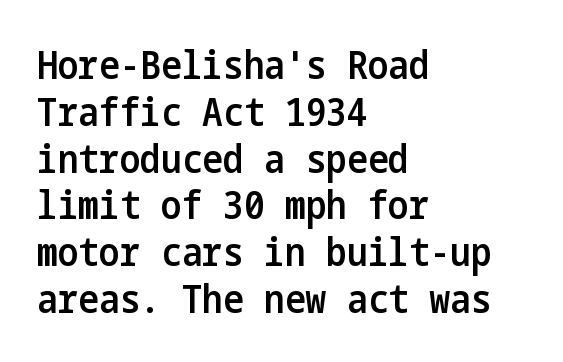
{"serif": "no", "italic": "no", "bold": "semi", "weight": "semibold", "width": "condensed", "stroke_contrast": "low", "x_height": "medium", "underline": "no", "align": "left", "line_spacing_ratio": 1.2, "letter_spacing": "normal", "letter_spacing_em": 0.0, "glyph_px": 39}
